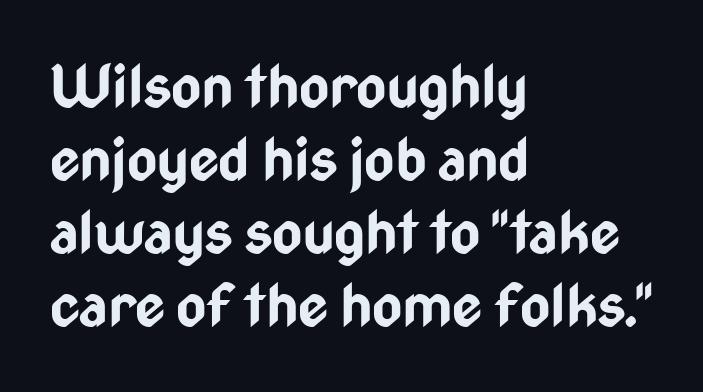
The image shows 58 px bold, condensed sans-serif type, upright; set left-aligned, normal line spacing (1.26x), normal letter spacing, not underlined; low stroke contrast and a medium x-height.
